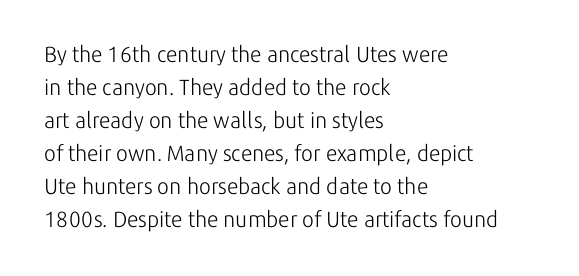
In terms of leading, this rendering sits right in the middle. Quick note: not italic, upright. Stems here are at most as thick as an everyday book face. Letter spacing: default.
